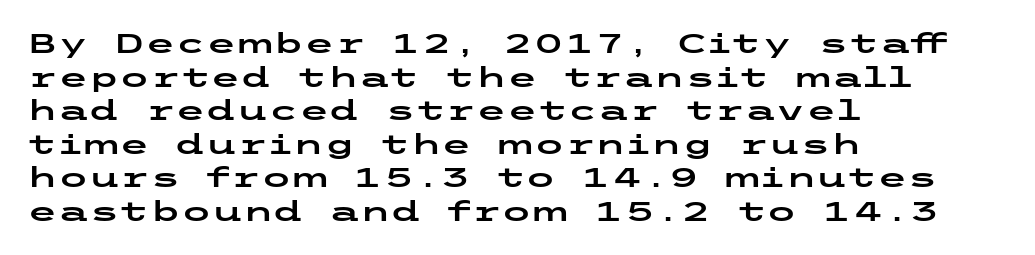
The image shows 28 px wide sans-serif type, upright; set left-aligned, line spacing 1.2x, normal letter spacing, not underlined; low stroke contrast and a medium x-height.
